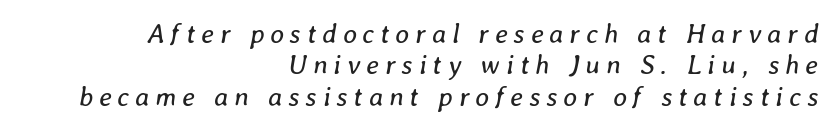
Only glyphs here, with clear space below each row. Typeset ragged left — the right edge is the straight one. Letter spacing: wide. Letters have the restrained weight of plain body copy at most. If you drew a line through each stem, it would be angled.
